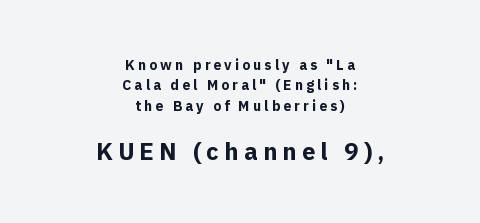
The image shows 24 px bold type, upright; set centered, normal line spacing (1.45x), unusually wide letter spacing (+0.22 em), not underlined; the second (bottom) block is 1.71x larger.
